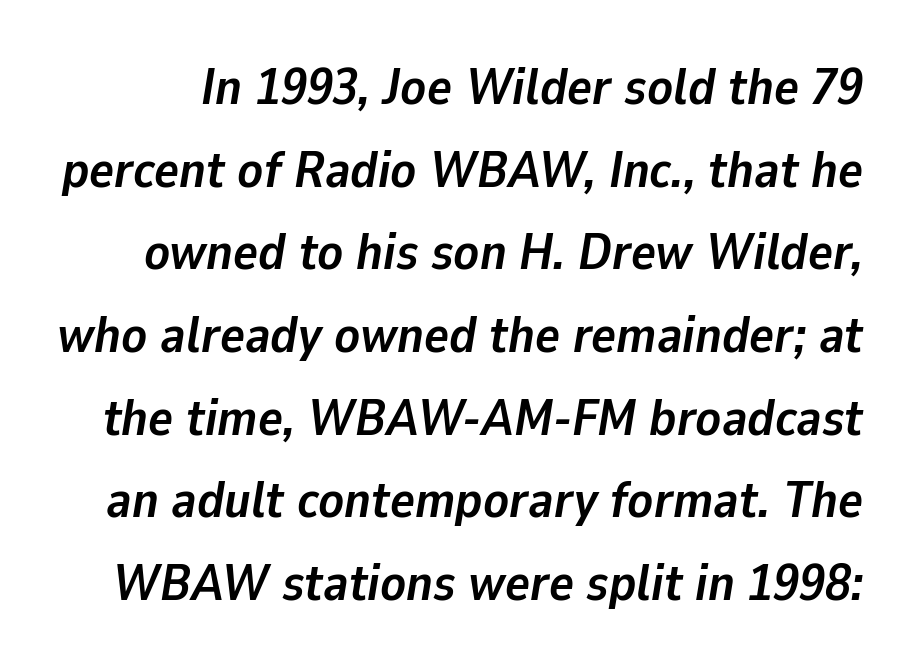
{"italic": "yes", "lean": "right", "slant_degrees": 9, "bold": "yes", "weight": "semibold", "width": "normal", "stroke_contrast": "low", "x_height": "medium", "monospaced": "no", "underline": "no", "line_spacing": "normal", "line_spacing_ratio": 1.59, "letter_spacing": "normal", "letter_spacing_em": 0.0, "glyph_px": 52}
